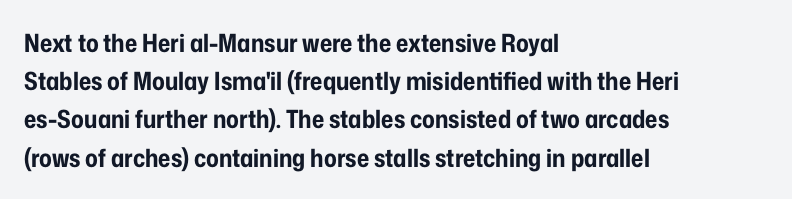
Lines of text with bare space underneath. Quick note: interline space is typical. The line texture is even and compact thanks to regular tracking. The letters stand straight up with perfectly vertical stems. I'd describe the lettering as bold — thick and assertive.
